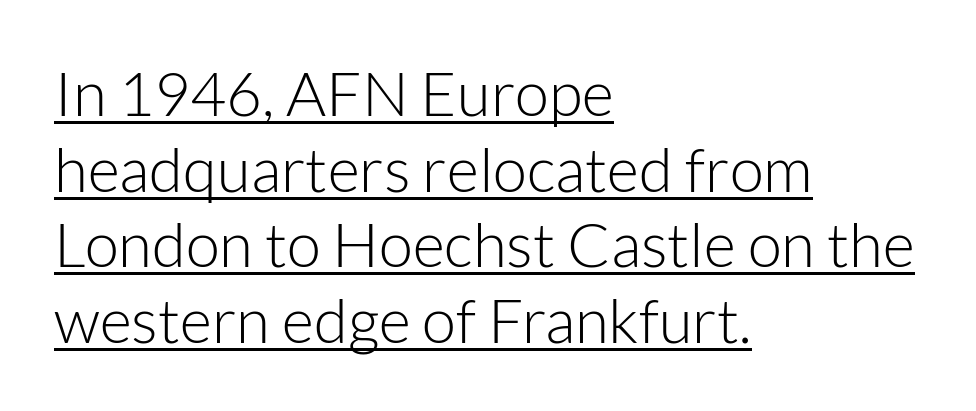
Underline: present. A typesetter would call this proportional, since set widths differ per character. The face looks like a standard text weight, possibly lighter. Every row of glyphs begins at an identical x-position on the left. Look at the tracking — it's just the regular setting, nothing added.
